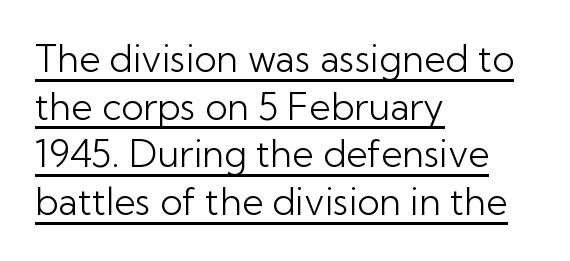
Q: Is the text bold? A: No.
Q: Is the text italic (slanted)? A: No, it is upright.
Q: Is the typeface a serif or a sans-serif typeface? A: Sans-serif.
Q: Is the text underlined? A: Yes.
Q: How is the paragraph aligned? A: Left-aligned.
Q: Is the spacing between letters normal or unusually wide? A: Normal.
Q: Is the spacing between lines tight, normal or loose? A: Normal.
Q: Width (condensed, normal, or wide)? A: Normal.
Q: Stroke contrast? A: Low.
Q: x-height? A: Medium.
Q: Monospaced? A: No.
